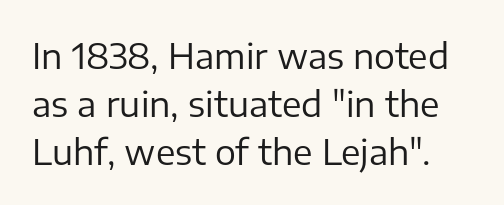
{"serif": "no", "italic": "no", "bold": "no", "weight": "regular", "width": "normal", "stroke_contrast": "low", "x_height": "medium", "monospaced": "no", "underline": "no", "line_spacing": "normal", "line_spacing_ratio": 1.37, "letter_spacing": "normal", "letter_spacing_em": 0.0, "glyph_px": 35}
